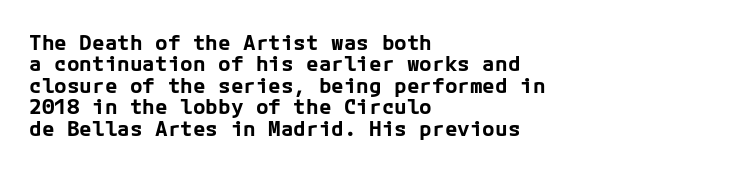
Q: Is the text bold? A: Yes.
Q: Is the text italic (slanted)? A: No, it is upright.
Q: Is the text underlined? A: No.
Q: How is the paragraph aligned? A: Left-aligned.
Q: Is the spacing between letters normal or unusually wide? A: Normal.
Q: Is the spacing between lines tight, normal or loose? A: Tight.
